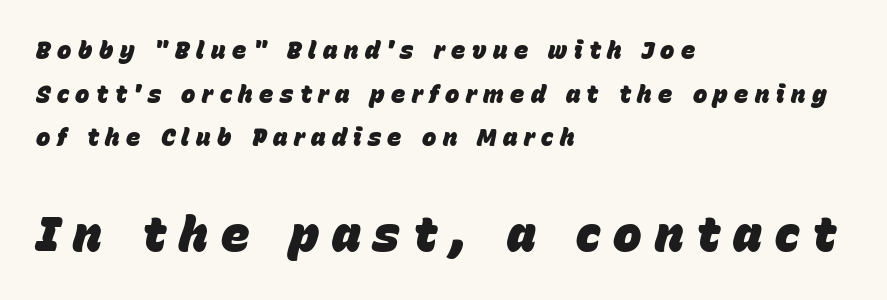
Q: Is the text bold? A: Yes.
Q: Is the text italic (slanted)? A: Yes, it leans right by about 15 degrees.
Q: Is the text underlined? A: No.
Q: How is the paragraph aligned? A: Left-aligned.
Q: Is the spacing between letters normal or unusually wide? A: Unusually wide.
Q: Which block of text is set in a larger size, the first (top) or the second (bottom)? A: The second (bottom) one.
Q: Width (condensed, normal, or wide)? A: Normal.
Q: Stroke contrast? A: Low.
Q: x-height? A: Large.
Q: Monospaced? A: No.
